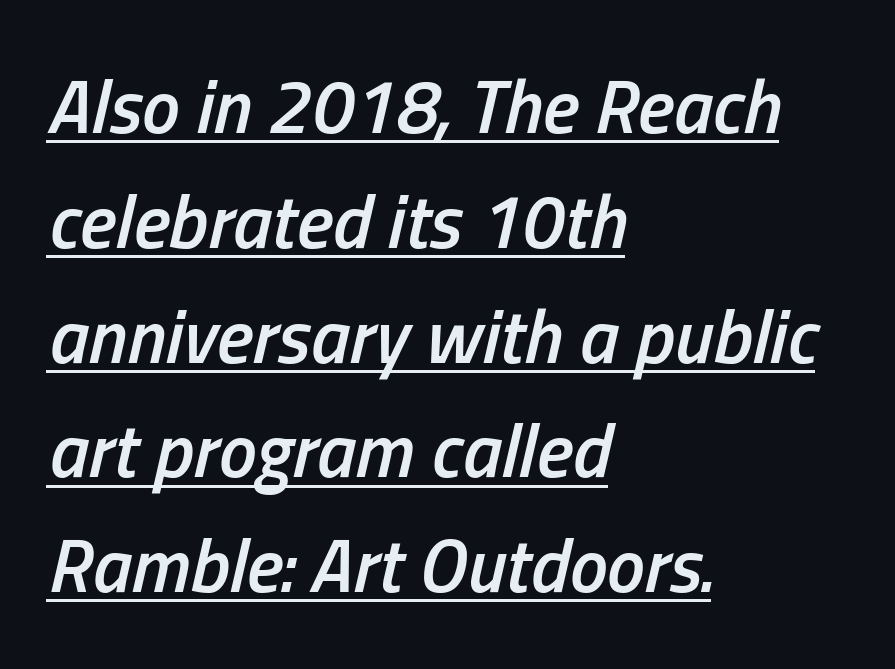
Slant detected: the letters are inclined. Summary of weight: moderately heavy, a semibold. Descenders here cross a horizontal rule under the line. Layout note: lines flush left. You could not count columns in this text — the font is proportionally spaced.
